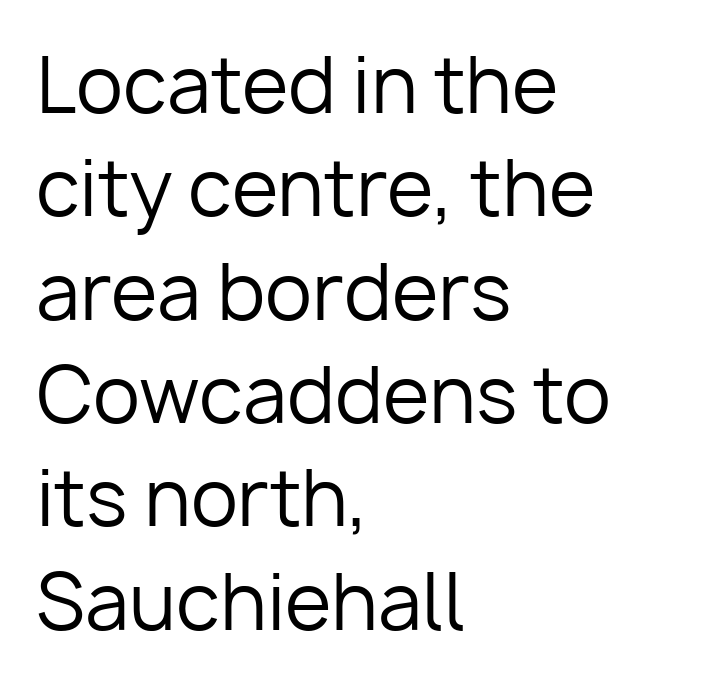
{"serif": "no", "italic": "no", "bold": "no", "weight": "regular", "width": "normal", "stroke_contrast": "low", "x_height": "medium", "monospaced": "no", "underline": "no", "align": "left", "line_spacing": "normal", "line_spacing_ratio": 1.36, "letter_spacing": "normal", "letter_spacing_em": 0.0, "glyph_px": 76}
